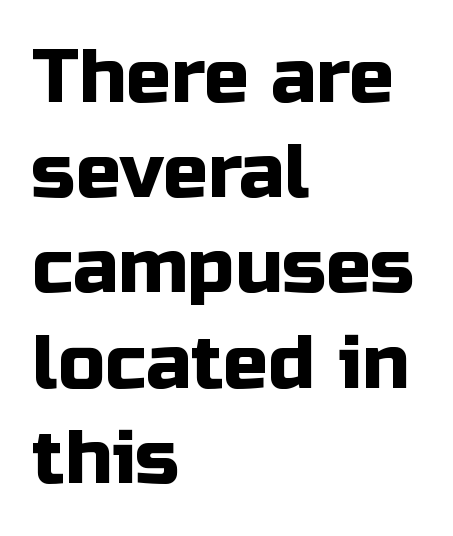
Q: Is the text italic (slanted)? A: No, it is upright.
Q: Is the typeface a serif or a sans-serif typeface? A: Sans-serif.
Q: Is the text underlined? A: No.
Q: How is the paragraph aligned? A: Left-aligned.
Q: Is the spacing between letters normal or unusually wide? A: Normal.
Q: Is the spacing between lines tight, normal or loose? A: Normal.
Q: Width (condensed, normal, or wide)? A: Normal.
Q: Stroke contrast? A: Low.
Q: x-height? A: Medium.
Q: Monospaced? A: No.
